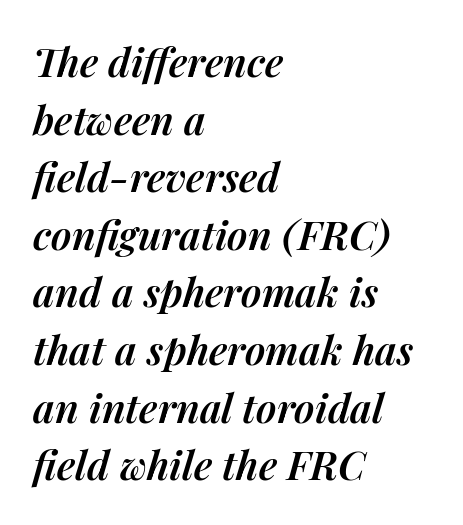
Q: Is the text bold? A: Semi-bold.
Q: Is the text italic (slanted)? A: Yes, it leans right by about 14 degrees.
Q: Is the text underlined? A: No.
Q: How is the paragraph aligned? A: Left-aligned.
Q: Is the spacing between letters normal or unusually wide? A: Normal.
Q: Is the spacing between lines tight, normal or loose? A: Normal.
Q: Width (condensed, normal, or wide)? A: Normal.
Q: Stroke contrast? A: Medium.
Q: x-height? A: Medium.
Q: Monospaced? A: No.
